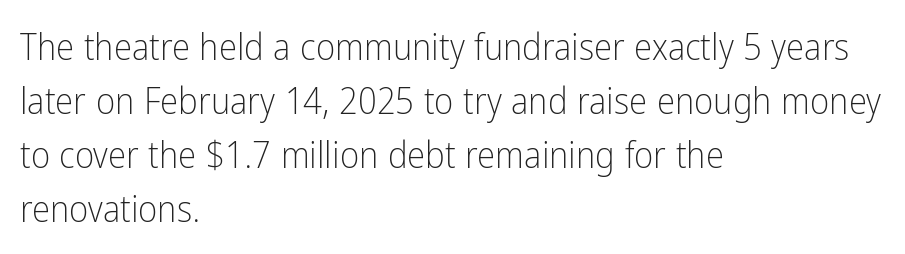
Q: Is the text bold? A: No.
Q: Is the text italic (slanted)? A: No, it is upright.
Q: Is the typeface a serif or a sans-serif typeface? A: Sans-serif.
Q: Is the text underlined? A: No.
Q: How is the paragraph aligned? A: Left-aligned.
Q: Is the spacing between letters normal or unusually wide? A: Normal.
Q: Is the spacing between lines tight, normal or loose? A: Normal.
Q: Width (condensed, normal, or wide)? A: Condensed.
Q: Stroke contrast? A: Low.
Q: x-height? A: Medium.
Q: Monospaced? A: No.
